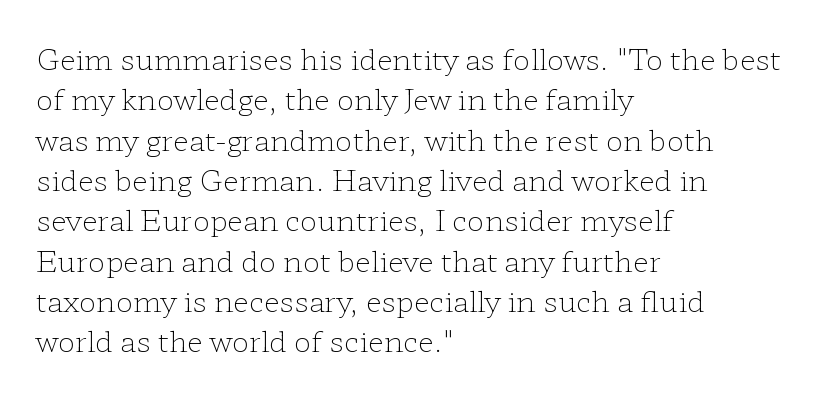
The image shows 29 px light, wide serif type, upright; set left-aligned, normal line spacing (1.39x), normal letter spacing, not underlined; low stroke contrast and a medium x-height.
